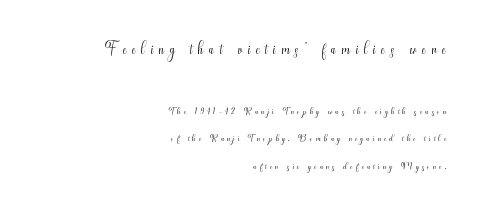
The font is comparable to plain body text, perhaps lighter. Words appear elongated and porous because spacing is wide. Honestly, there is no underline to notice here at all. In CSS terms this would be text-align: right. Regarding leading, the lines here are spaced well apart.
